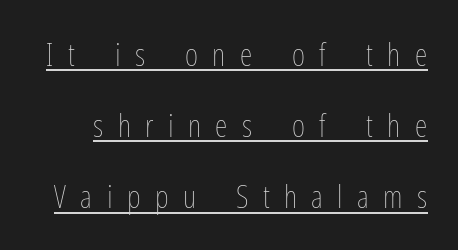
{"italic": "no", "bold": "no", "weight": "thin", "width": "condensed", "stroke_contrast": "low", "x_height": "medium", "monospaced": "no", "underline": "yes", "line_spacing": "loose", "line_spacing_ratio": 2.22, "letter_spacing": "wide", "letter_spacing_em": 0.45, "glyph_px": 32}
